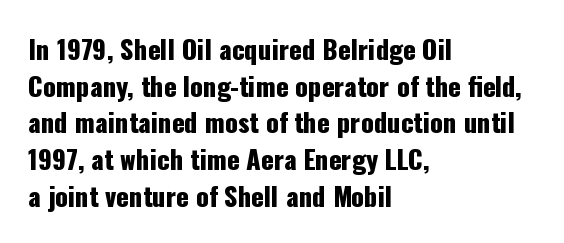
Here the glyphs are tracked normally, forming tight word shapes. Upright lettering throughout. Underline: absent. The lines are quadded left.
